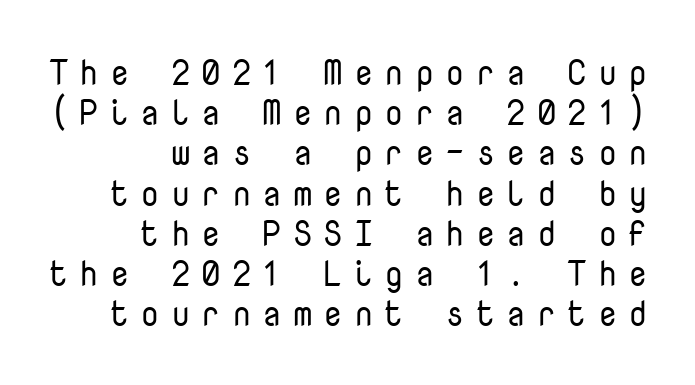
Q: Is the text bold? A: No.
Q: Is the text italic (slanted)? A: No, it is upright.
Q: Is the typeface a serif or a sans-serif typeface? A: Sans-serif.
Q: Is the text underlined? A: No.
Q: How is the paragraph aligned? A: Right-aligned.
Q: Is the spacing between letters normal or unusually wide? A: Unusually wide.
Q: Is the spacing between lines tight, normal or loose? A: Tight.
Q: Width (condensed, normal, or wide)? A: Normal.
Q: Stroke contrast? A: Low.
Q: x-height? A: Medium.
Q: Monospaced? A: Yes.
